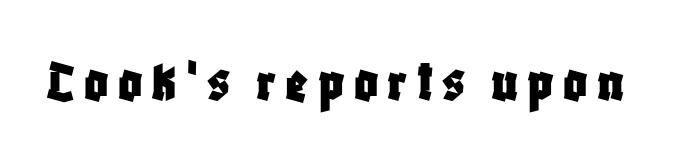
The image shows 59 px condensed sans-serif type, upright; set not underlined; low stroke contrast and a large x-height.
